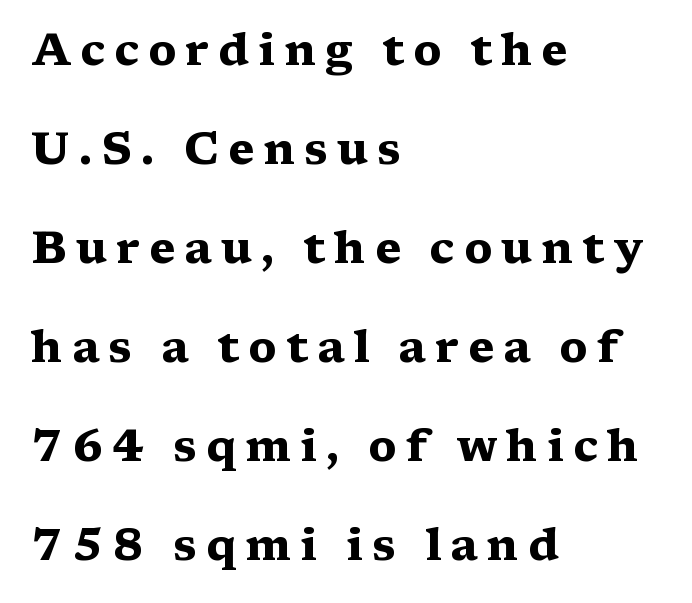
Q: Is the text bold? A: Yes.
Q: Is the text italic (slanted)? A: No, it is upright.
Q: Is the typeface a serif or a sans-serif typeface? A: Serif.
Q: Is the text underlined? A: No.
Q: How is the paragraph aligned? A: Left-aligned.
Q: Is the spacing between letters normal or unusually wide? A: Unusually wide.
Q: Is the spacing between lines tight, normal or loose? A: Loose.
Q: Width (condensed, normal, or wide)? A: Wide.
Q: Stroke contrast? A: Medium.
Q: x-height? A: Medium.
Q: Monospaced? A: No.
